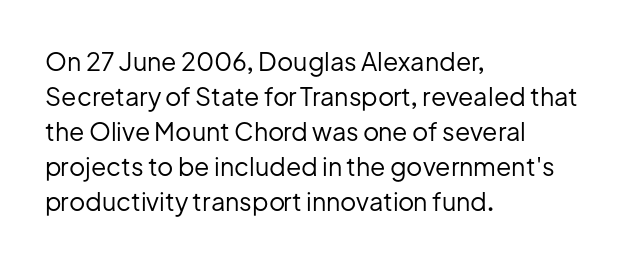
{"italic": "no", "bold": "no", "underline": "no", "align": "left", "line_spacing": "normal", "line_spacing_ratio": 1.4, "letter_spacing": "normal", "letter_spacing_em": 0.0, "glyph_px": 25}
